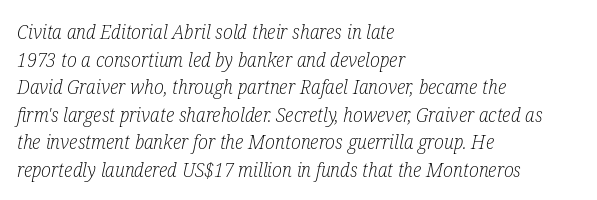
These lines are set flush left with a ragged right edge. The cut favours lightness, reaching ordinary text weight at its darkest. Glyph-to-glyph distance matches everyday printed text. The font's italic variant was chosen for this text.
